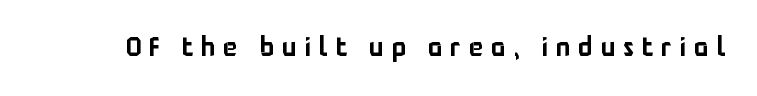
Just letters on the line, the space beneath them empty. Loose tracking; the words dissolve into strings of separated letters. Designer's note — italics off, roman on.
